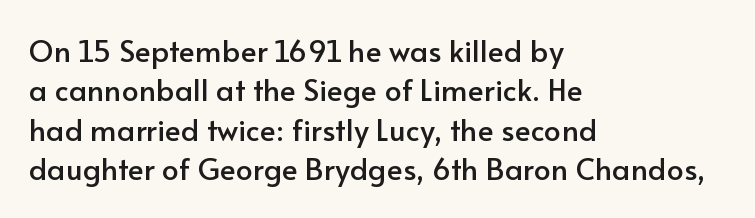
Q: Is the text italic (slanted)? A: No, it is upright.
Q: Is the typeface a serif or a sans-serif typeface? A: Sans-serif.
Q: Is the text underlined? A: No.
Q: How is the paragraph aligned? A: Left-aligned.
Q: Is the spacing between letters normal or unusually wide? A: Normal.
Q: Is the spacing between lines tight, normal or loose? A: Normal.
Q: Width (condensed, normal, or wide)? A: Normal.
Q: Stroke contrast? A: Low.
Q: x-height? A: Small.
Q: Monospaced? A: No.
